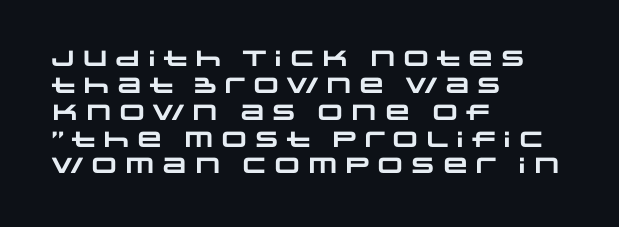
{"bold": "yes", "underline": "no", "align": "left", "line_spacing_ratio": 1.22, "letter_spacing": "normal", "letter_spacing_em": 0.0, "glyph_px": 22}
